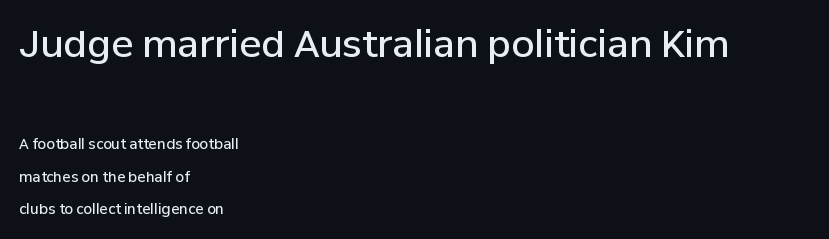
{"serif": "no", "italic": "no", "bold": "semi", "weight": "semibold", "width": "normal", "stroke_contrast": "low", "x_height": "medium", "monospaced": "no", "underline": "no", "align": "left", "line_spacing": "loose", "line_spacing_ratio": 2.32, "letter_spacing": "normal", "letter_spacing_em": 0.0, "larger_block": "first", "size_ratio": 2.64, "glyph_px": 37}
